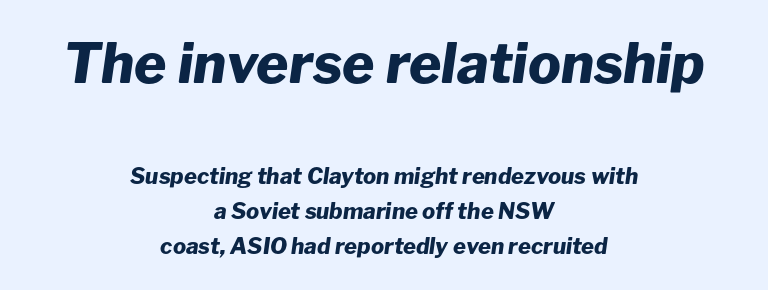
{"italic": "yes", "lean": "right", "slant_degrees": 8, "bold": "yes", "weight": "heavy", "width": "normal", "stroke_contrast": "low", "x_height": "medium", "monospaced": "no", "underline": "no", "align": "center", "line_spacing": "normal", "line_spacing_ratio": 1.61, "letter_spacing": "normal", "letter_spacing_em": 0.0, "larger_block": "first", "size_ratio": 2.5, "glyph_px": 55}
